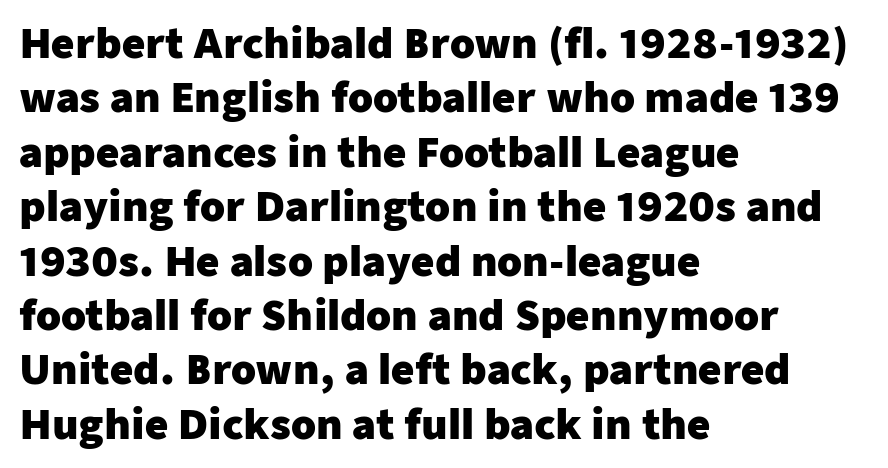
The image shows 40 px heavy sans-serif type, upright; set left-aligned, normal line spacing (1.36x), normal letter spacing, not underlined; low stroke contrast and a medium x-height.
